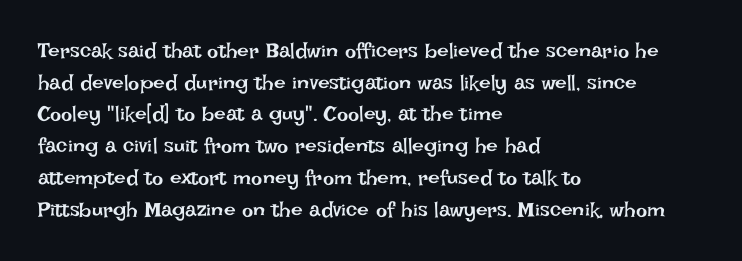
Q: Is the text bold? A: No.
Q: Is the text italic (slanted)? A: No, it is upright.
Q: Is the text underlined? A: No.
Q: How is the paragraph aligned? A: Left-aligned.
Q: Is the spacing between letters normal or unusually wide? A: Normal.
Q: Is the spacing between lines tight, normal or loose? A: Normal.
